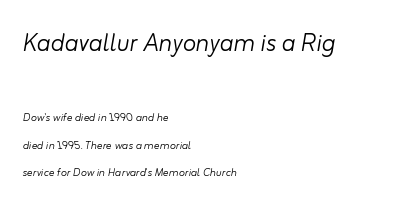
Q: Is the text bold? A: No.
Q: Is the text italic (slanted)? A: Yes, it leans right by about 10 degrees.
Q: Is the text underlined? A: No.
Q: How is the paragraph aligned? A: Left-aligned.
Q: Is the spacing between letters normal or unusually wide? A: Normal.
Q: Is the spacing between lines tight, normal or loose? A: Loose.
Q: Which block of text is set in a larger size, the first (top) or the second (bottom)? A: The first (top) one.
Q: Width (condensed, normal, or wide)? A: Normal.
Q: Stroke contrast? A: Low.
Q: x-height? A: Small.
Q: Monospaced? A: No.
